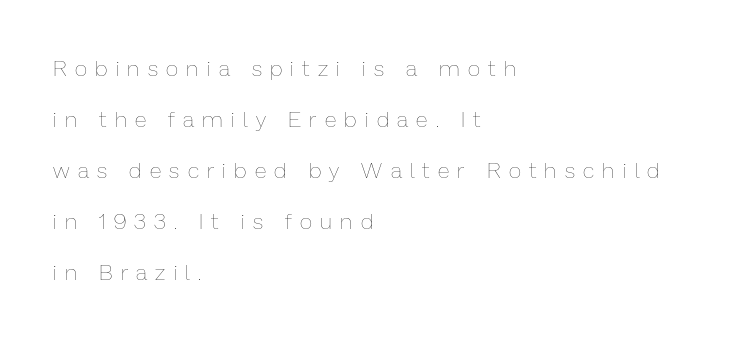
The image shows 22 px text type, upright; set left-aligned, loose line spacing (2.32x), unusually wide letter spacing (+0.38 em), not underlined.
